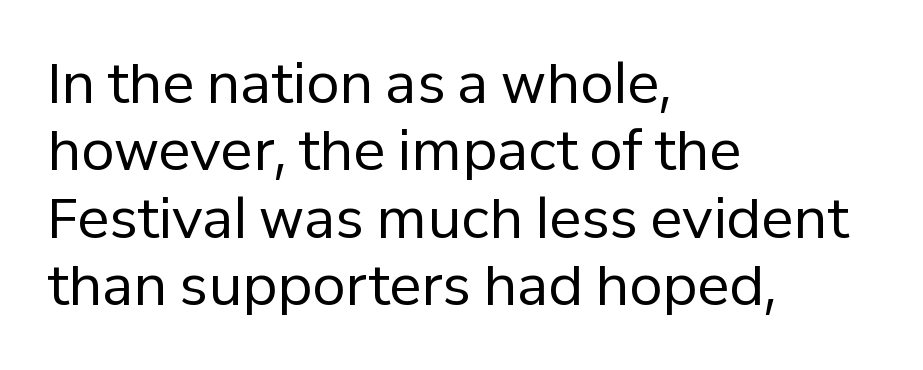
The image shows 54 px regular-weight sans-serif type, upright; set left-aligned, normal line spacing (1.25x), normal letter spacing, not underlined; low stroke contrast and a medium x-height.
